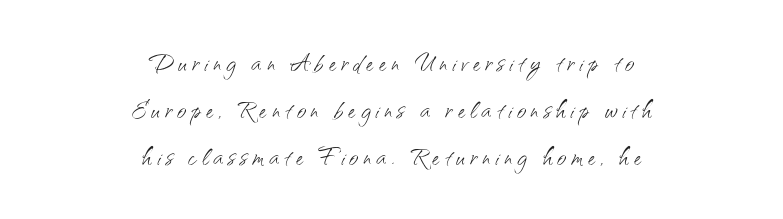
The image shows 32 px light sans-serif type; set centered, normal line spacing (1.47x), not underlined; medium stroke contrast and a small x-height.
